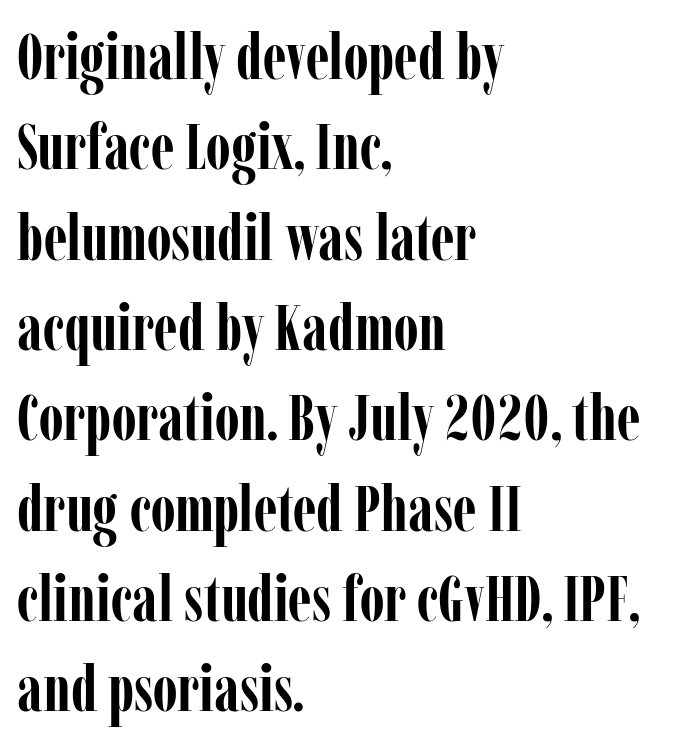
A normal amount of white space separates one row of letters from the next. Heft: maximum for text — a bold. The typeface chosen for these lines features serifs. A clean baseline with only descenders dipping below it.
